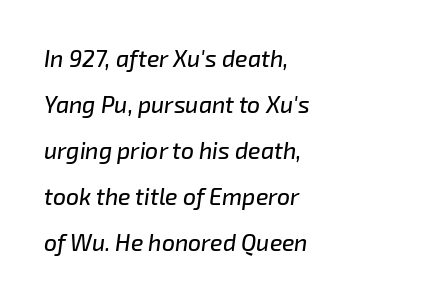
The image shows 23 px text type, italic (leaning right); set left-aligned, loose line spacing (2.0x), normal letter spacing, not underlined.
